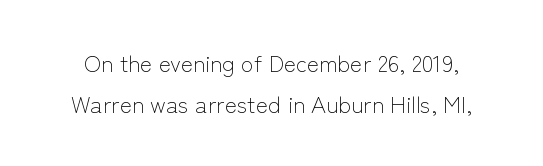
Q: Is the text bold? A: No.
Q: Is the text italic (slanted)? A: No, it is upright.
Q: Is the text underlined? A: No.
Q: Is the spacing between letters normal or unusually wide? A: Normal.
